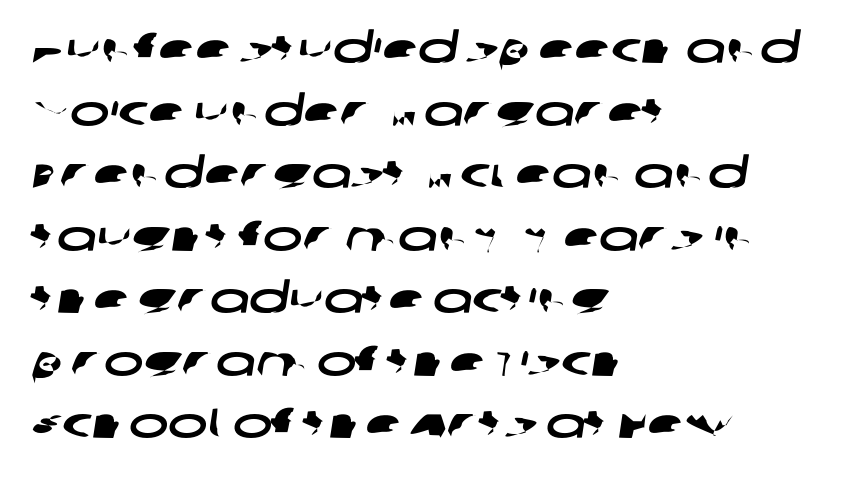
{"serif": "no", "width": "wide", "stroke_contrast": "low", "x_height": "large", "monospaced": "no", "underline": "no", "align": "left", "line_spacing": "normal", "line_spacing_ratio": 1.49, "letter_spacing": "normal", "letter_spacing_em": 0.0, "glyph_px": 42}
